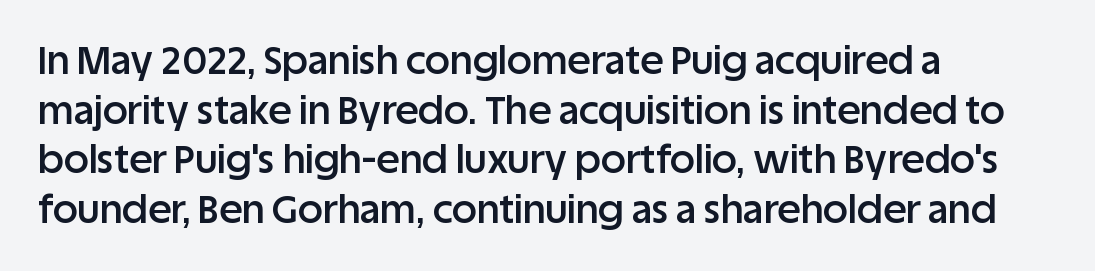
The image shows 39 px semibold sans-serif type, upright; set left-aligned, normal line spacing (1.27x), normal letter spacing, not underlined; low stroke contrast and a large x-height.
